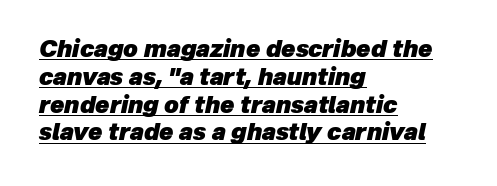
In terms of posture, this sample is oblique. A classic flush-left, rag-right setting is used for this passage. The string is rendered with underlining switched on. Pretty heavy lettering here — definitely bold. The letterforms sit shoulder to shoulder at normal distance.
